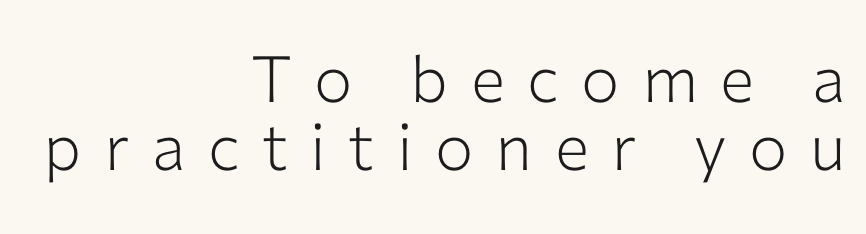
Q: Is the text bold? A: No.
Q: Is the text italic (slanted)? A: No, it is upright.
Q: Is the typeface a serif or a sans-serif typeface? A: Sans-serif.
Q: Is the text underlined? A: No.
Q: How is the paragraph aligned? A: Right-aligned.
Q: Is the spacing between letters normal or unusually wide? A: Unusually wide.
Q: Is the spacing between lines tight, normal or loose? A: Tight.
Q: Width (condensed, normal, or wide)? A: Normal.
Q: Stroke contrast? A: Low.
Q: x-height? A: Medium.
Q: Monospaced? A: No.
